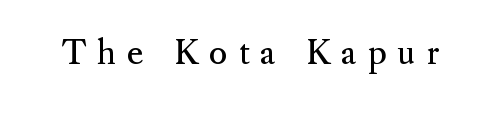
The image shows 32 px regular-weight serif type, upright; set unusually wide letter spacing (+0.34 em), not underlined; medium stroke contrast and a small x-height.
